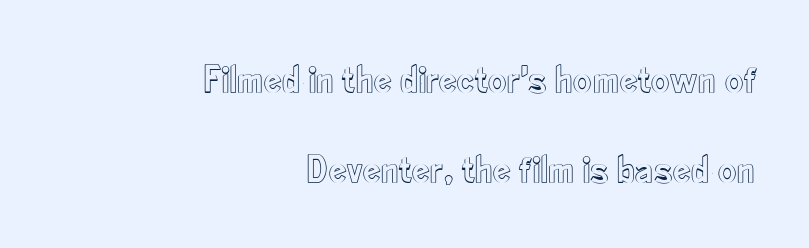
{"italic": "no", "width": "condensed", "x_height": "small", "monospaced": "no", "underline": "no", "align": "right", "line_spacing": "loose", "line_spacing_ratio": 2.26, "letter_spacing": "normal", "letter_spacing_em": 0.0, "glyph_px": 40}
